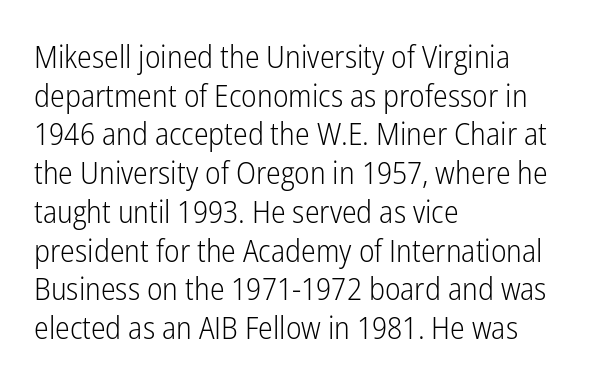
There is no visible air inserted between adjacent glyphs. What's the leading like? Ordinary, nothing unusual. Serifs: no, the terminals of the letterforms are clean. The rendering uses natural spacing where letterforms have individual widths. A bare baseline throughout the passage. No letter is thick-stroked: the sample isn't bold.
